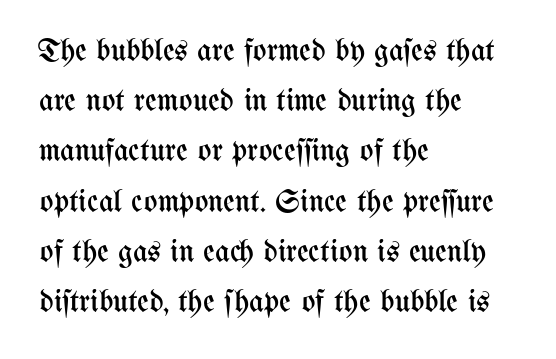
{"italic": "no", "bold": "no", "weight": "regular", "width": "condensed", "stroke_contrast": "medium", "x_height": "medium", "monospaced": "no", "underline": "no", "align": "left", "line_spacing": "normal", "line_spacing_ratio": 1.57, "letter_spacing": "normal", "letter_spacing_em": 0.0, "glyph_px": 32}
